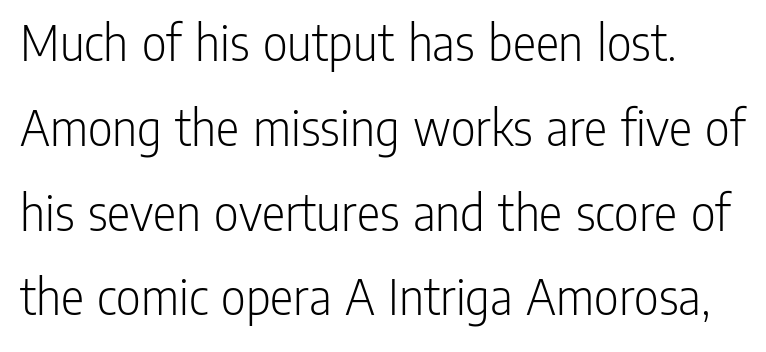
Q: Is the text bold? A: No.
Q: Is the text italic (slanted)? A: No, it is upright.
Q: Is the typeface a serif or a sans-serif typeface? A: Sans-serif.
Q: Is the text underlined? A: No.
Q: Is the spacing between letters normal or unusually wide? A: Normal.
Q: Is the spacing between lines tight, normal or loose? A: Normal.
Q: Width (condensed, normal, or wide)? A: Condensed.
Q: Stroke contrast? A: Low.
Q: x-height? A: Medium.
Q: Monospaced? A: No.
